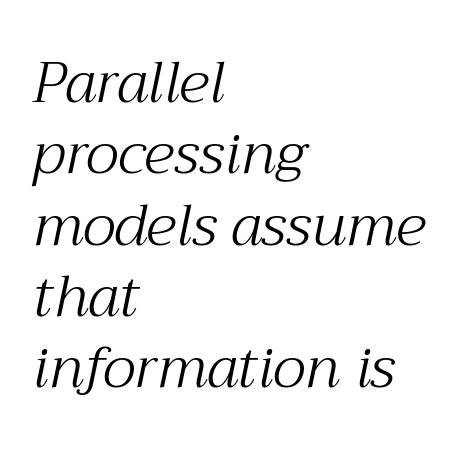
Q: Is the text bold? A: No.
Q: Is the text italic (slanted)? A: Yes, it leans right by about 12 degrees.
Q: Is the typeface a serif or a sans-serif typeface? A: Serif.
Q: Is the text underlined? A: No.
Q: How is the paragraph aligned? A: Left-aligned.
Q: Is the spacing between letters normal or unusually wide? A: Normal.
Q: Width (condensed, normal, or wide)? A: Normal.
Q: Stroke contrast? A: Medium.
Q: x-height? A: Medium.
Q: Monospaced? A: No.
